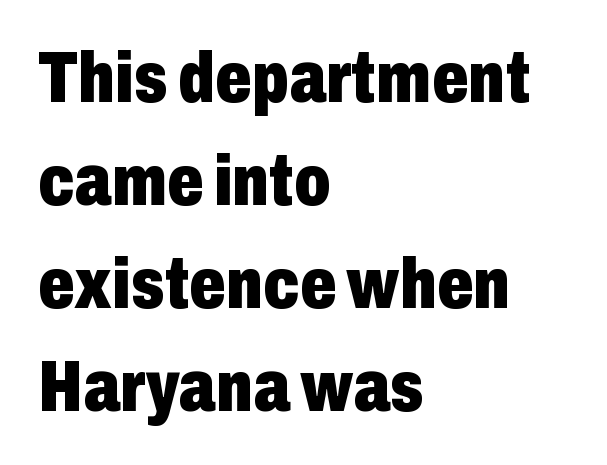
Q: Is the text bold? A: Yes.
Q: Is the text italic (slanted)? A: No, it is upright.
Q: Is the typeface a serif or a sans-serif typeface? A: Sans-serif.
Q: Is the text underlined? A: No.
Q: How is the paragraph aligned? A: Left-aligned.
Q: Is the spacing between letters normal or unusually wide? A: Normal.
Q: Is the spacing between lines tight, normal or loose? A: Normal.
Q: Width (condensed, normal, or wide)? A: Condensed.
Q: Stroke contrast? A: Low.
Q: x-height? A: Medium.
Q: Monospaced? A: No.
